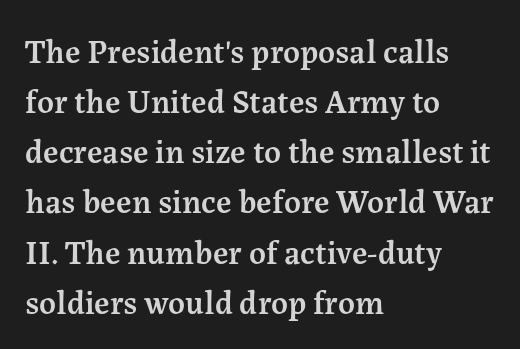
This rendering leaves character spacing at its baseline value. Does the leading feel generous? No, just average. Yep, those are serifs on the letters. Underline: absent.
